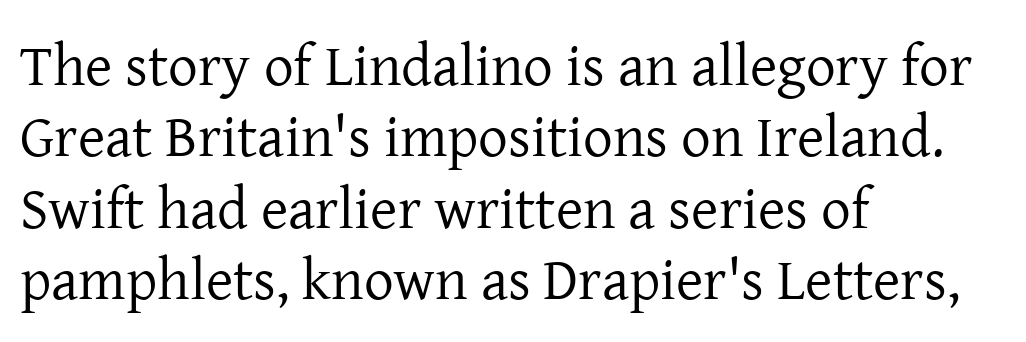
Q: Is the text bold? A: No.
Q: Is the text italic (slanted)? A: No, it is upright.
Q: Is the typeface a serif or a sans-serif typeface? A: Serif.
Q: Is the text underlined? A: No.
Q: How is the paragraph aligned? A: Left-aligned.
Q: Is the spacing between letters normal or unusually wide? A: Normal.
Q: Width (condensed, normal, or wide)? A: Normal.
Q: Stroke contrast? A: Low.
Q: x-height? A: Medium.
Q: Monospaced? A: No.
